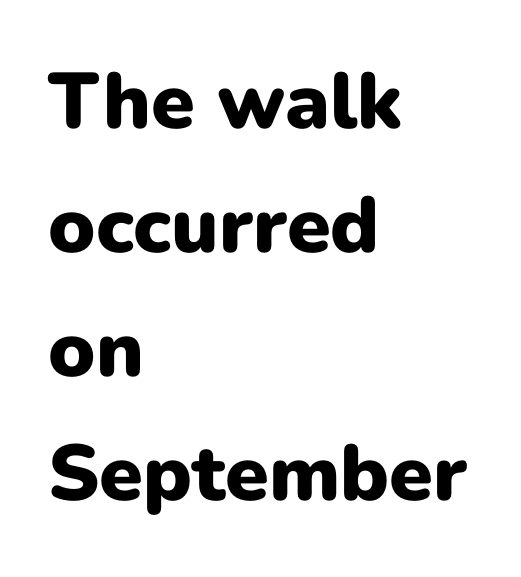
The image shows 79 px heavy sans-serif type, upright; set left-aligned, normal line spacing (1.57x), normal letter spacing, not underlined; low stroke contrast and a medium x-height.
